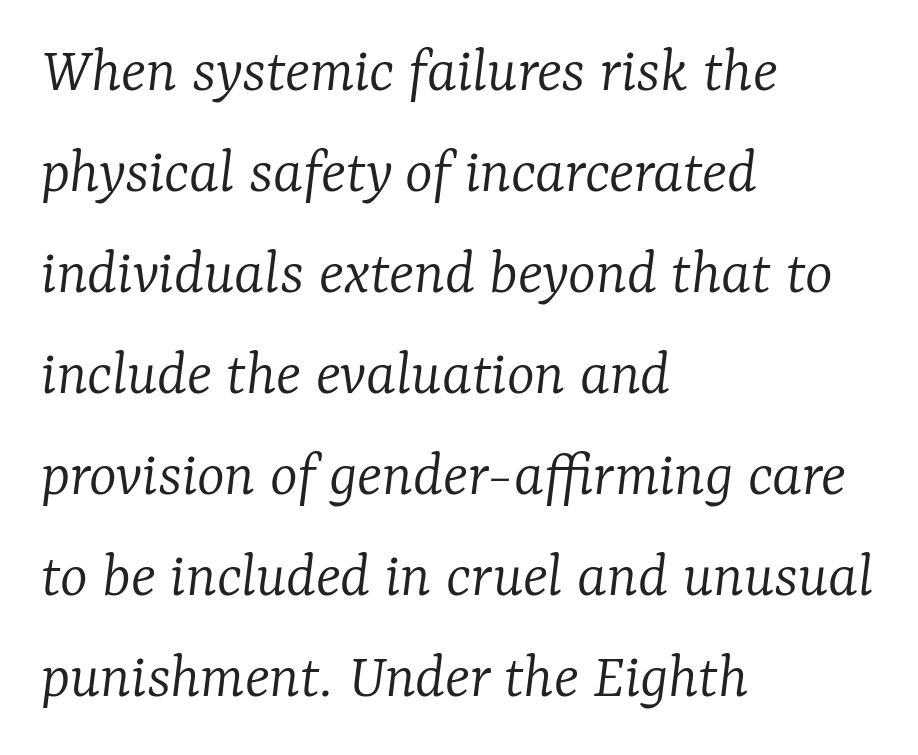
Has an underline been added? It has not. Tracking value appears to be zero — textbook default spacing. Summary of vertical rhythm: regular, with standard interline spacing. Layout note: lines flush left. The text was rendered using a seriffed face with decorative stroke endings. Proportional: the letters do not fall into vertical columns.
